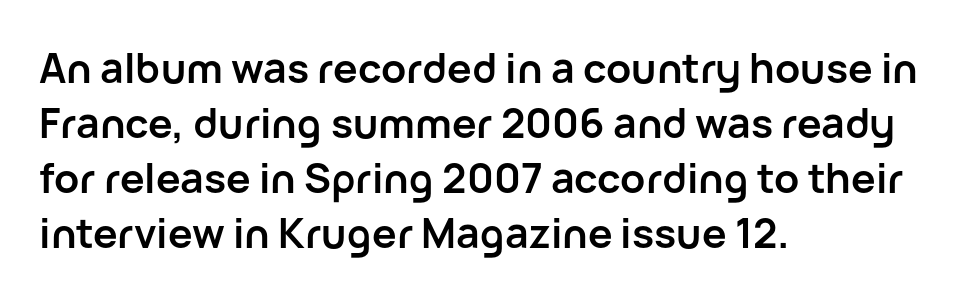
Students, note that the glyphs here touch the page at normal intervals. The passage shown stacks its lines at a standard gap. Pretty heavy lettering here — definitely bold. The glyphs in this specimen are sans serif. Ordinary non-slanted type is in use.
